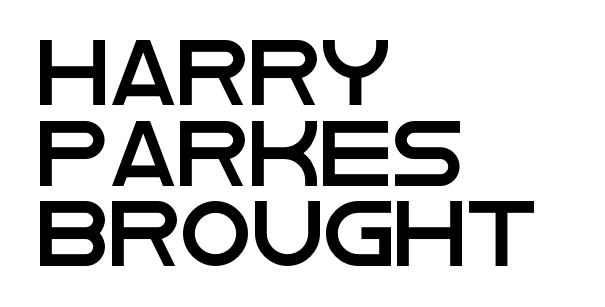
{"serif": "no", "italic": "no", "width": "wide", "stroke_contrast": "low", "x_height": "large", "monospaced": "no", "underline": "no", "align": "left", "line_spacing_ratio": 1.24, "letter_spacing": "normal", "letter_spacing_em": 0.0, "glyph_px": 65}
